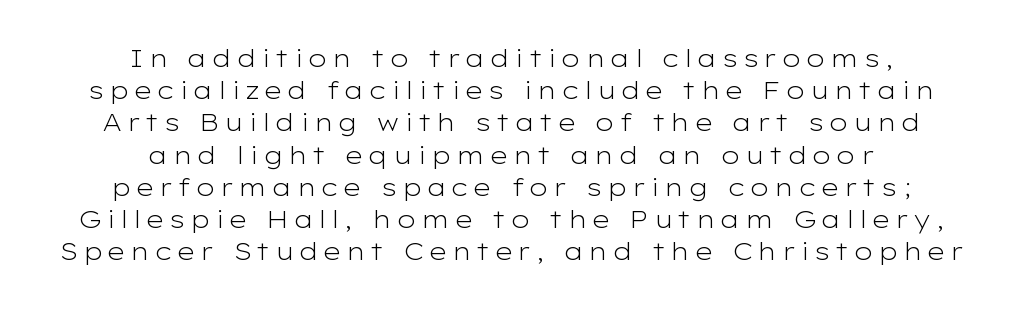
Q: Is the text bold? A: No.
Q: Is the text italic (slanted)? A: No, it is upright.
Q: Is the text underlined? A: No.
Q: How is the paragraph aligned? A: Centered.
Q: Is the spacing between lines tight, normal or loose? A: Normal.
